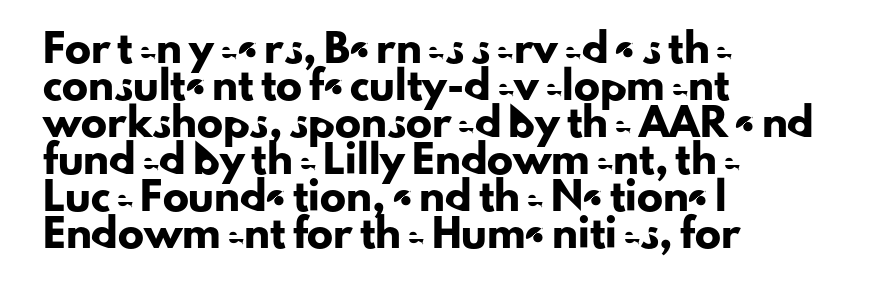
Q: Is the text italic (slanted)? A: No, it is upright.
Q: Is the text underlined? A: No.
Q: How is the paragraph aligned? A: Left-aligned.
Q: Is the spacing between letters normal or unusually wide? A: Normal.
Q: Is the spacing between lines tight, normal or loose? A: Normal.
